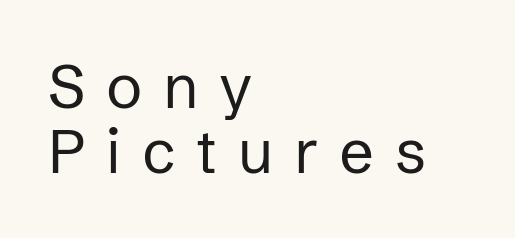
Q: Is the text bold? A: No.
Q: Is the text italic (slanted)? A: No, it is upright.
Q: Is the typeface a serif or a sans-serif typeface? A: Sans-serif.
Q: Is the text underlined? A: No.
Q: How is the paragraph aligned? A: Left-aligned.
Q: Is the spacing between letters normal or unusually wide? A: Unusually wide.
Q: Is the spacing between lines tight, normal or loose? A: Tight.
Q: Width (condensed, normal, or wide)? A: Normal.
Q: Stroke contrast? A: Low.
Q: x-height? A: Medium.
Q: Monospaced? A: No.
